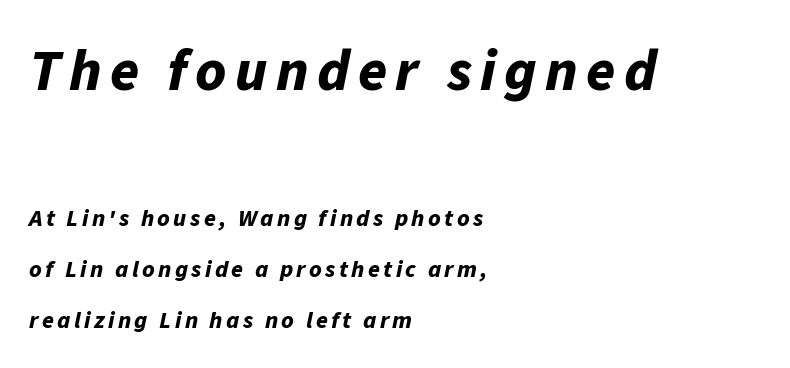
Here the designer chose a conventional face with non-uniform glyph widths. Strokes here are thick enough to call this a true bold. Here the first block reads like a headline and the second like body copy. The rendering anchors every line to the left-hand side. If you measured baseline to baseline, you'd find a long distance. The text carries the slant typical of an italic or oblique font.
